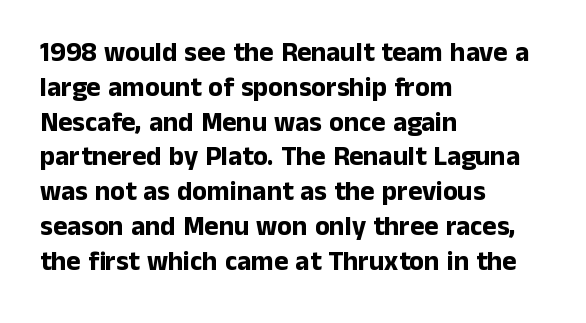
The image shows 27 px bold type, upright; set left-aligned, normal line spacing (1.29x), normal letter spacing, not underlined.
